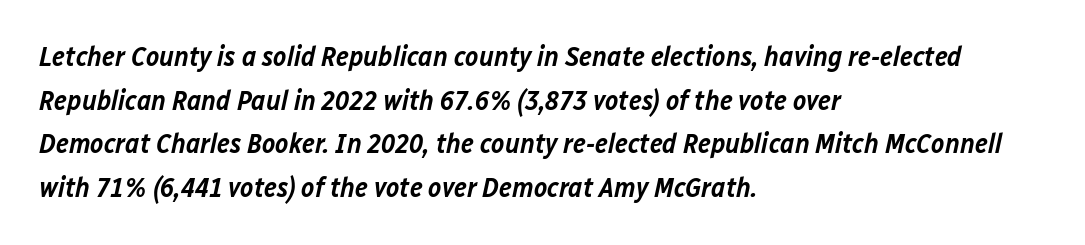
{"italic": "yes", "lean": "right", "slant_degrees": 12, "bold": "semi", "weight": "semibold", "width": "normal", "stroke_contrast": "low", "x_height": "medium", "monospaced": "no", "underline": "no", "align": "left", "line_spacing": "normal", "line_spacing_ratio": 1.56, "letter_spacing": "normal", "letter_spacing_em": 0.0, "glyph_px": 28}
